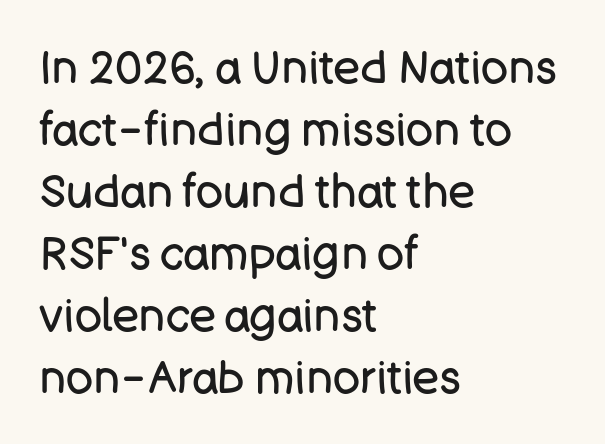
{"serif": "no", "italic": "no", "bold": "no", "weight": "regular", "width": "normal", "stroke_contrast": "low", "x_height": "large", "monospaced": "no", "underline": "no", "align": "left", "line_spacing": "normal", "line_spacing_ratio": 1.38, "letter_spacing": "normal", "letter_spacing_em": 0.0, "glyph_px": 45}
